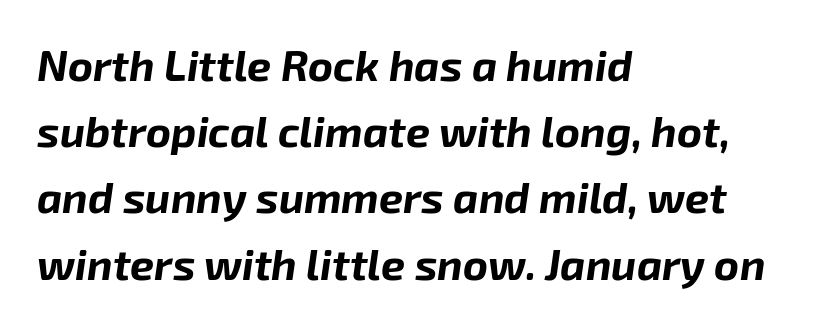
{"italic": "yes", "lean": "right", "slant_degrees": 8, "bold": "yes", "weight": "bold", "width": "normal", "stroke_contrast": "low", "x_height": "medium", "monospaced": "no", "underline": "no", "align": "left", "line_spacing": "normal", "line_spacing_ratio": 1.54, "letter_spacing": "normal", "letter_spacing_em": 0.0, "glyph_px": 43}
